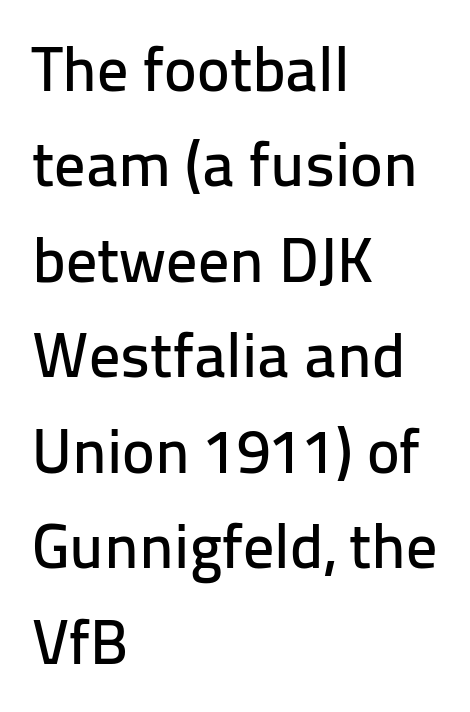
Check the space under the baseline: it is left empty. Each letter keeps its own natural width here, so spacing adapts to shape. The letters carry no serifs — their stems end cleanly without finishing strokes. Glyph-to-glyph distance matches everyday printed text. This block has exactly the height ordinary leading produces. Upright lettering throughout.
